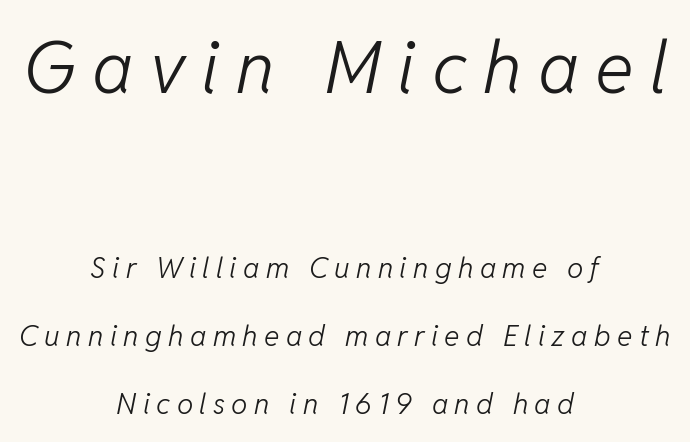
The image shows 73 px light type, italic (leaning right); set centered, loose line spacing (2.34x), unusually wide letter spacing (+0.22 em), not underlined; the first (top) block is 2.52x larger; low stroke contrast and a medium x-height.
